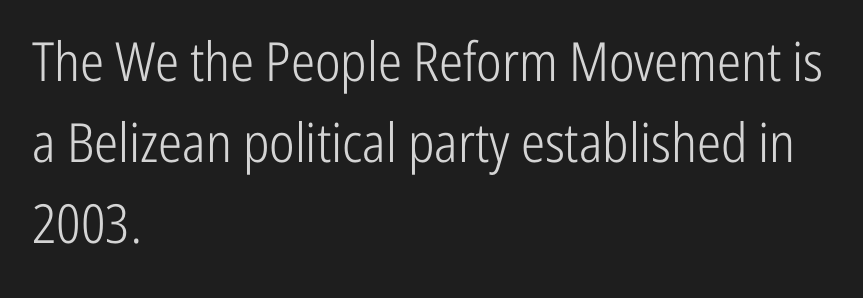
The image shows 54 px light, condensed sans-serif type, upright; set left-aligned, normal line spacing (1.5x), normal letter spacing, not underlined; low stroke contrast and a medium x-height.
